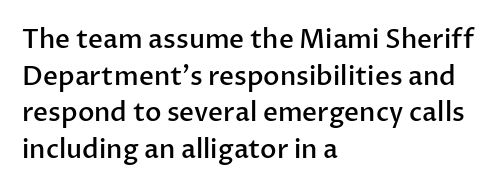
Q: Is the text bold? A: Semi-bold.
Q: Is the text italic (slanted)? A: No, it is upright.
Q: Is the text underlined? A: No.
Q: How is the paragraph aligned? A: Left-aligned.
Q: Is the spacing between letters normal or unusually wide? A: Normal.
Q: Is the spacing between lines tight, normal or loose? A: Normal.
